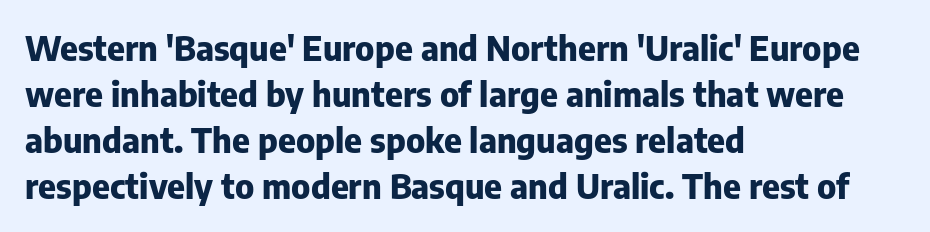
These lines are set flush left with a ragged right edge. The passage shown stacks its lines at a standard gap. Compared with an ordinary text face, these strokes are far heavier — a full bold. Underline: absent.
